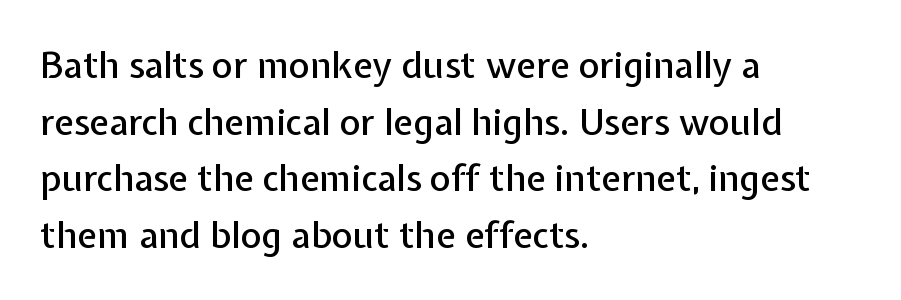
Note the varied advance widths — an 'i' is clearly narrower than an 'm'. The foot of each line stays bare and open. Check where the strokes stop: nothing finishes them off — pure sans. The lettering stays uniformly vertical, giving the passage a roman look. Spacing between characters is what you'd get straight out of the box. Leading matches the norm, producing a regular column.
